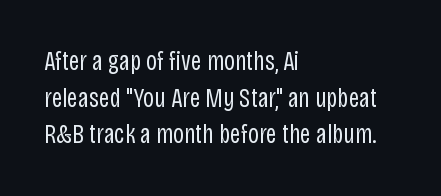
Reading down the block, your eye returns to a fixed left position each line. Do the letters lean? They stand straight. The strip under each line holds only bare page. Bold? No — there's no thickening of the strokes. Line spacing here is normal. Glyph-to-glyph distance matches everyday printed text.
